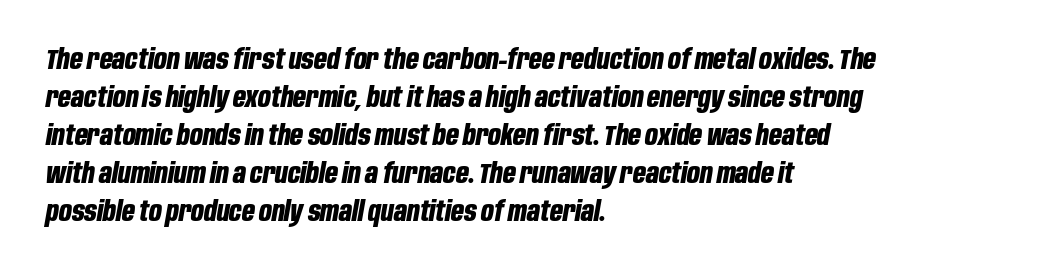
The image shows 28 px bold, condensed type, italic (leaning right); set left-aligned, normal line spacing (1.36x), normal letter spacing, not underlined; low stroke contrast and a large x-height.
